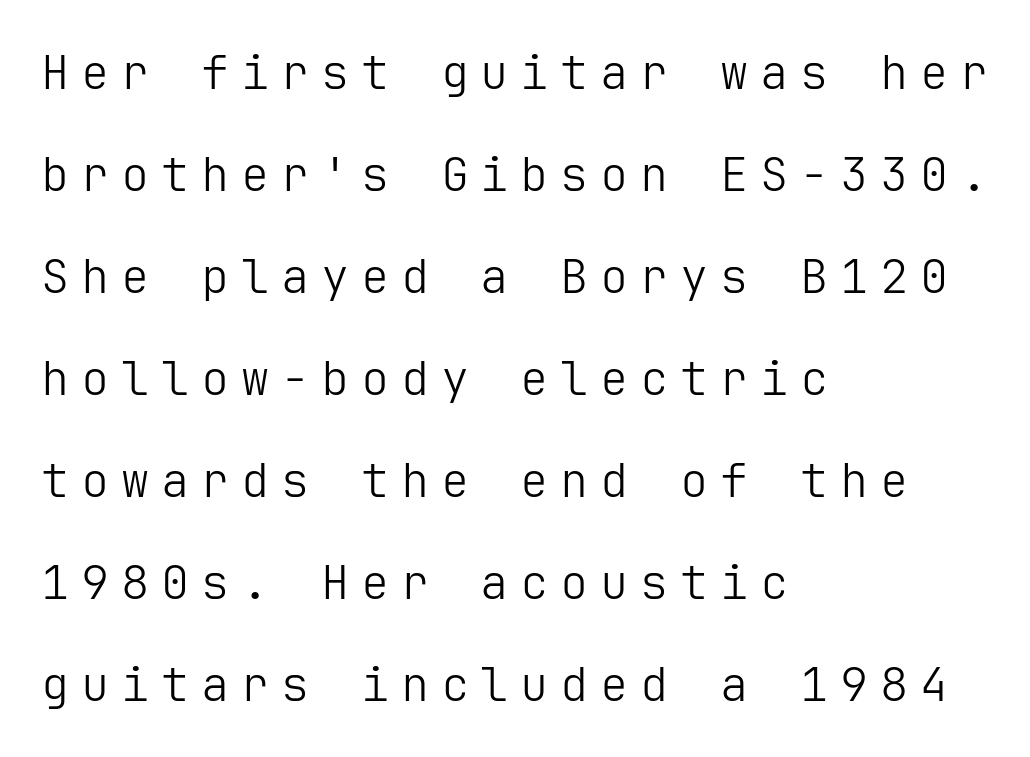
The image shows 47 px light sans-serif type, upright; set left-aligned, loose line spacing (2.17x), unusually wide letter spacing (+0.25 em), not underlined; low stroke contrast and a medium x-height.
